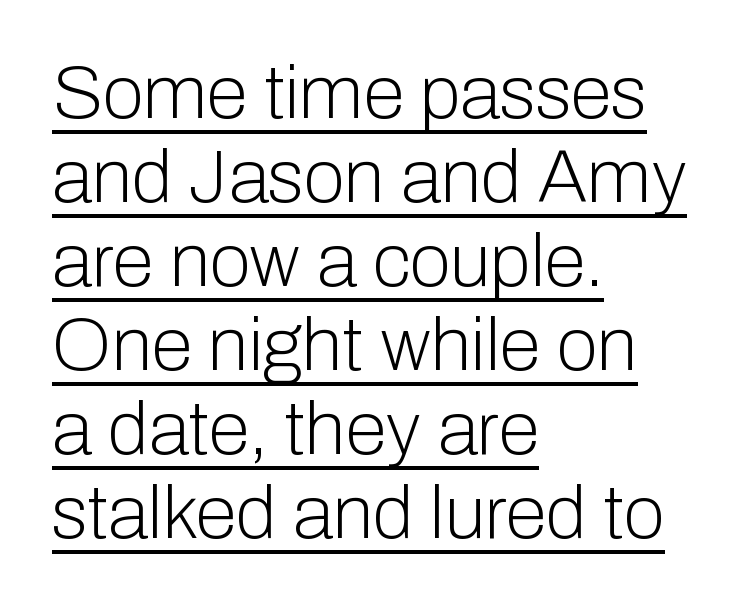
The image shows 75 px light sans-serif type, upright; set left-aligned, tight line spacing (1.12x), normal letter spacing, underlined; low stroke contrast and a medium x-height.
